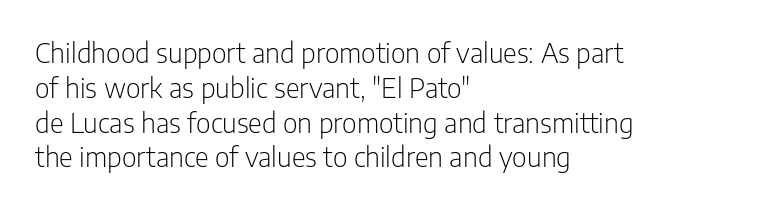
The image shows 27 px text type, upright; set left-aligned, normal line spacing (1.29x), normal letter spacing, not underlined.
